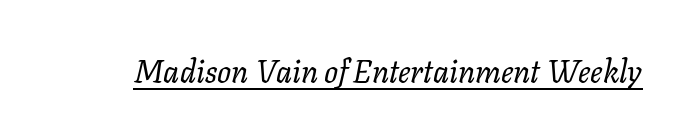
Q: Is the text bold? A: No.
Q: Is the text italic (slanted)? A: Yes, it leans right by about 11 degrees.
Q: Is the text underlined? A: Yes.
Q: Is the spacing between letters normal or unusually wide? A: Normal.
Q: Width (condensed, normal, or wide)? A: Normal.
Q: Stroke contrast? A: Low.
Q: x-height? A: Medium.
Q: Monospaced? A: No.
